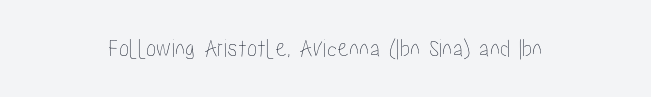
Each row of text sits above clean, open space. Visually the block forms a symmetrical silhouette, jagged on both flanks. The axis of the letterforms is exactly vertical. The gaps between neighbouring characters are ordinary and unremarkable.
